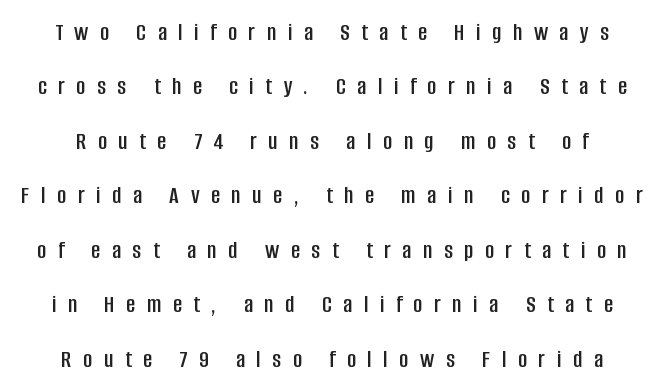
{"italic": "no", "underline": "no", "line_spacing": "loose", "line_spacing_ratio": 2.18, "letter_spacing": "wide", "letter_spacing_em": 0.46, "glyph_px": 25}
